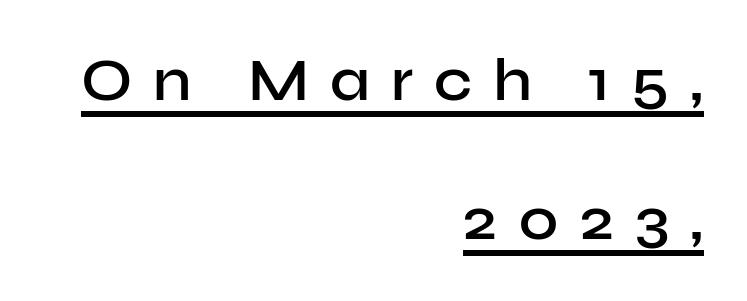
The sample's only ornament is a line tracing under the words. The lines are quadded right. Do the characters align in a grid? No, the font is proportional. Classification — sans serif. Notice how the stems are strictly vertical — no italics here.
